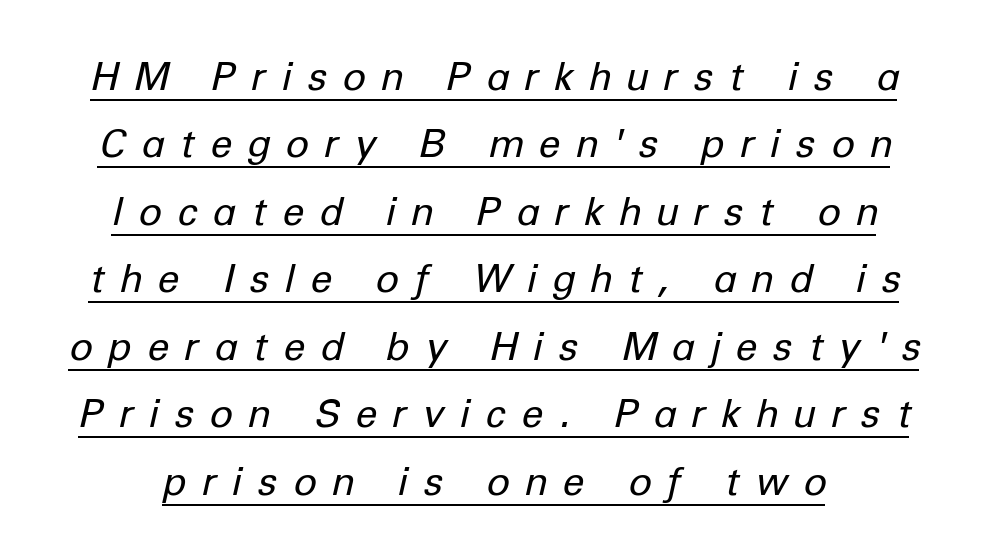
{"italic": "yes", "lean": "right", "slant_degrees": 12, "bold": "no", "weight": "regular", "width": "normal", "stroke_contrast": "low", "x_height": "medium", "monospaced": "no", "underline": "yes", "line_spacing_ratio": 1.73, "letter_spacing": "wide", "letter_spacing_em": 0.42, "glyph_px": 39}
